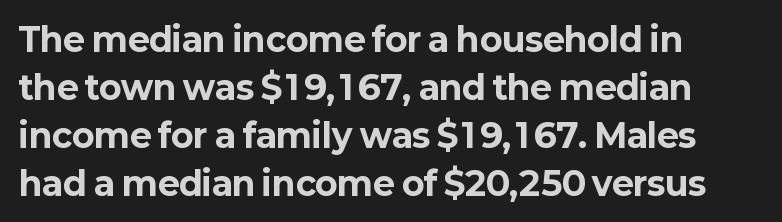
Q: Is the text bold? A: Yes.
Q: Is the text italic (slanted)? A: No, it is upright.
Q: Is the typeface a serif or a sans-serif typeface? A: Sans-serif.
Q: Is the text underlined? A: No.
Q: How is the paragraph aligned? A: Left-aligned.
Q: Is the spacing between letters normal or unusually wide? A: Normal.
Q: Is the spacing between lines tight, normal or loose? A: Normal.
Q: Width (condensed, normal, or wide)? A: Normal.
Q: Stroke contrast? A: Low.
Q: x-height? A: Medium.
Q: Monospaced? A: No.
